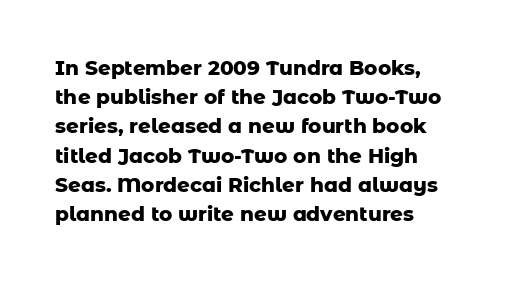
Q: Is the text bold? A: Yes.
Q: Is the text italic (slanted)? A: No, it is upright.
Q: Is the text underlined? A: No.
Q: Is the spacing between letters normal or unusually wide? A: Normal.
Q: Is the spacing between lines tight, normal or loose? A: Normal.
